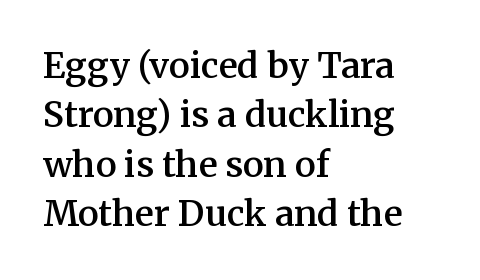
{"serif": "yes", "italic": "no", "bold": "semi", "weight": "semibold", "width": "normal", "stroke_contrast": "medium", "x_height": "medium", "monospaced": "no", "underline": "no", "align": "left", "line_spacing": "normal", "line_spacing_ratio": 1.41, "letter_spacing": "normal", "letter_spacing_em": 0.0, "glyph_px": 35}
